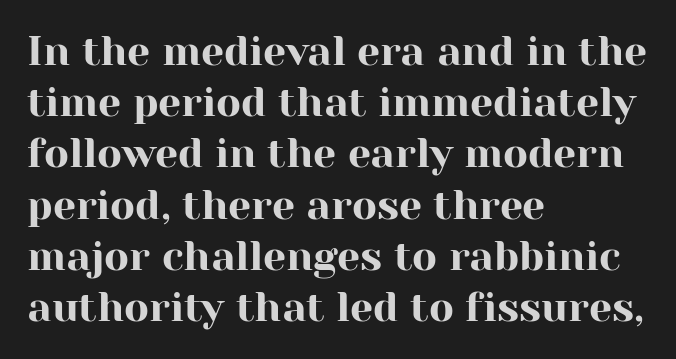
{"serif": "yes", "italic": "no", "width": "normal", "stroke_contrast": "high", "x_height": "medium", "monospaced": "no", "underline": "no", "align": "left", "line_spacing": "normal", "line_spacing_ratio": 1.25, "letter_spacing": "normal", "letter_spacing_em": 0.0, "glyph_px": 41}
